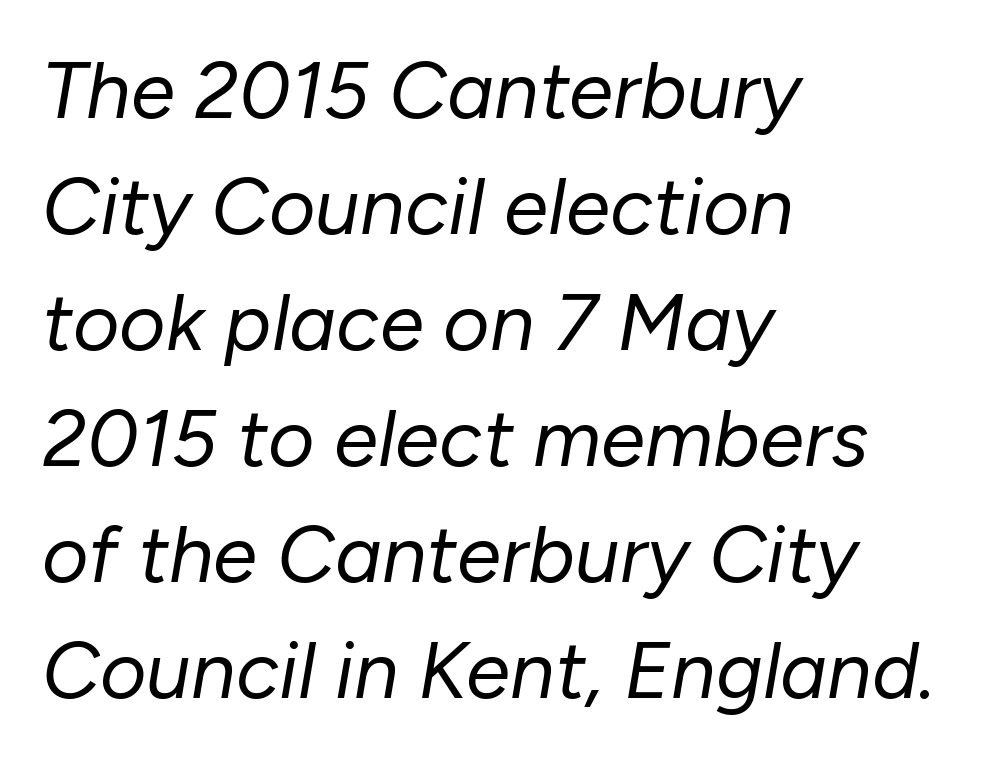
The image shows 80 px regular-weight type, italic (leaning right); set left-aligned, normal line spacing (1.45x), normal letter spacing, not underlined; low stroke contrast and a medium x-height.
